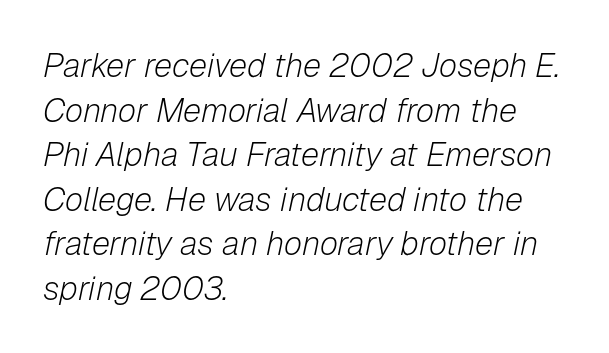
{"italic": "yes", "lean": "right", "slant_degrees": 12, "bold": "no", "weight": "light", "width": "normal", "stroke_contrast": "low", "x_height": "medium", "monospaced": "no", "underline": "no", "align": "left", "line_spacing": "normal", "line_spacing_ratio": 1.35, "letter_spacing": "normal", "letter_spacing_em": 0.0, "glyph_px": 33}
